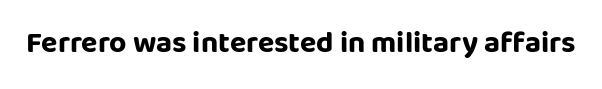
{"serif": "no", "italic": "no", "bold": "yes", "weight": "bold", "width": "normal", "stroke_contrast": "low", "x_height": "large", "monospaced": "no", "underline": "no", "letter_spacing": "normal", "letter_spacing_em": 0.0, "glyph_px": 30}
